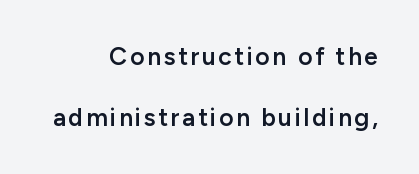
Q: Is the text bold? A: Semi-bold.
Q: Is the text italic (slanted)? A: No, it is upright.
Q: Is the text underlined? A: No.
Q: How is the paragraph aligned? A: Right-aligned.
Q: Is the spacing between lines tight, normal or loose? A: Loose.
